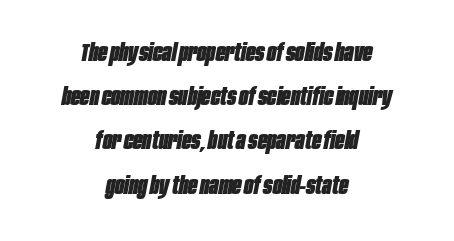
{"italic": "yes", "lean": "right", "slant_degrees": 10, "bold": "yes", "underline": "no", "align": "center", "line_spacing_ratio": 1.77, "letter_spacing": "normal", "letter_spacing_em": 0.0, "glyph_px": 25}
